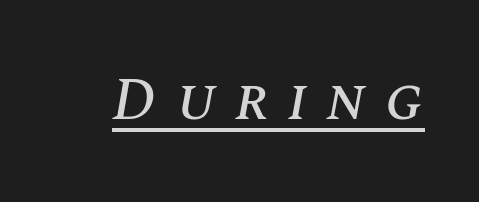
The image shows 60 px text type, italic (leaning right); set unusually wide letter spacing (+0.31 em), underlined; medium stroke contrast and a large x-height.
